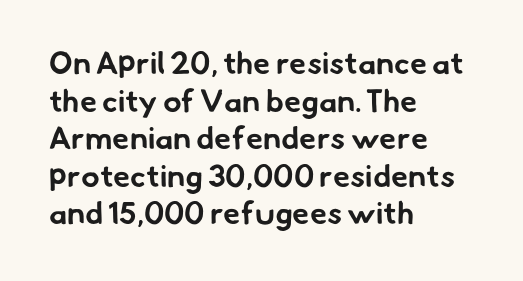
The image shows 31 px bold sans-serif type; set left-aligned, line spacing 1.21x, normal letter spacing, not underlined; low stroke contrast and a small x-height.
